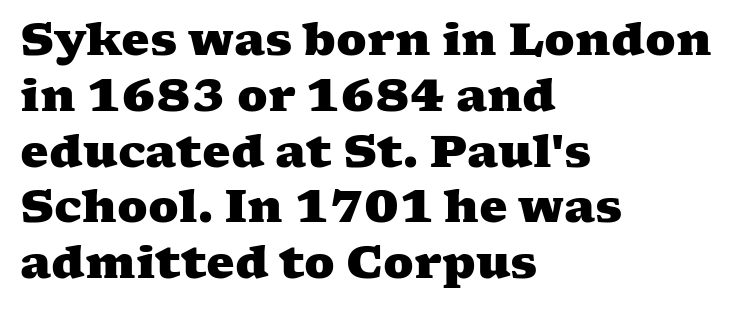
The letterforms sit shoulder to shoulder at normal distance. This sample is left-justified, so line endings fall wherever the words run out. In terms of letterform style, serifs are clearly present. Weight check: bold — yes, fully.
